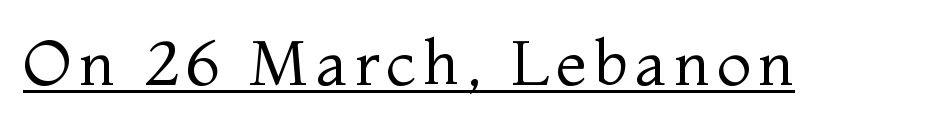
{"serif": "yes", "italic": "no", "bold": "no", "weight": "regular", "width": "normal", "stroke_contrast": "medium", "x_height": "medium", "monospaced": "no", "underline": "yes", "glyph_px": 63}
